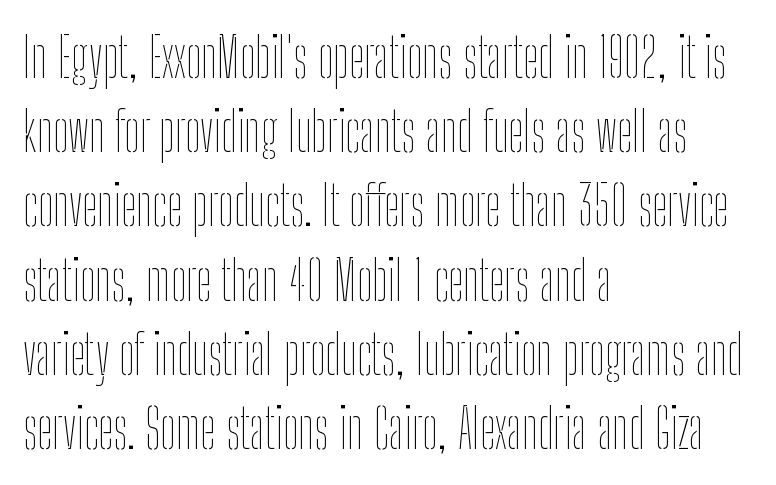
Stems and bowls with no extra thickness — not bold. The type is set solid horizontally, with unmodified tracking. Varying glyph widths throughout — classic text-font behaviour. Decoration check: the copy has no underline. The passage is arranged the way most books set body copy — flush left. Reading down the column, the eye jumps a familiar distance to each next line.
